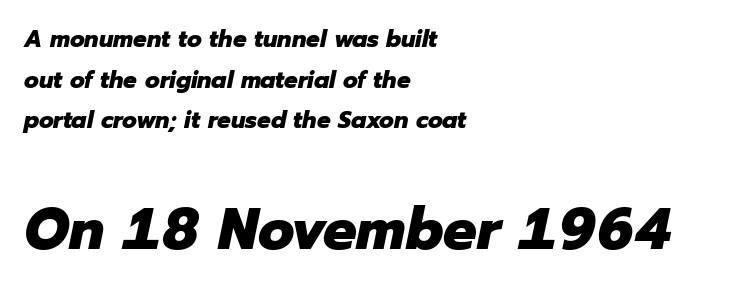
Q: Is the text bold? A: Yes.
Q: Is the text italic (slanted)? A: Yes, it leans right by about 12 degrees.
Q: Is the text underlined? A: No.
Q: How is the paragraph aligned? A: Left-aligned.
Q: Is the spacing between letters normal or unusually wide? A: Normal.
Q: Is the spacing between lines tight, normal or loose? A: Normal.
Q: Which block of text is set in a larger size, the first (top) or the second (bottom)? A: The second (bottom) one.
Q: Width (condensed, normal, or wide)? A: Normal.
Q: Stroke contrast? A: Low.
Q: x-height? A: Medium.
Q: Monospaced? A: No.
